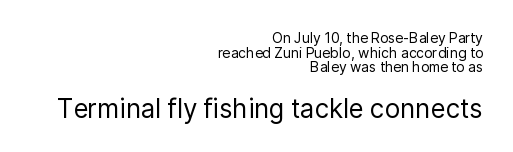
{"italic": "no", "bold": "no", "underline": "no", "align": "right", "line_spacing": "tight", "line_spacing_ratio": 1.05, "letter_spacing": "normal", "letter_spacing_em": 0.0, "larger_block": "second", "size_ratio": 1.86, "glyph_px": 26}
